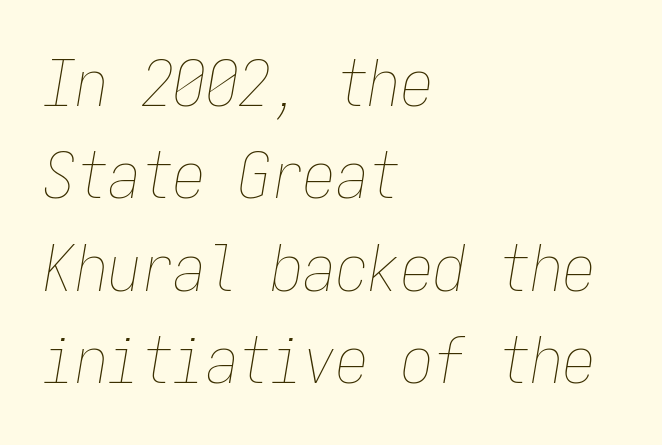
{"italic": "yes", "lean": "right", "slant_degrees": 9, "bold": "no", "weight": "thin", "width": "condensed", "stroke_contrast": "low", "x_height": "medium", "monospaced": "yes", "underline": "no", "align": "left", "line_spacing": "normal", "line_spacing_ratio": 1.42, "letter_spacing": "normal", "letter_spacing_em": 0.0, "glyph_px": 65}
